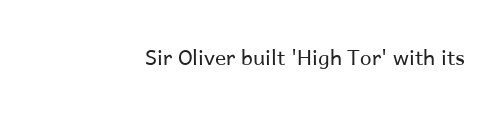
{"italic": "no", "bold": "no", "underline": "no", "letter_spacing": "normal", "letter_spacing_em": 0.0, "glyph_px": 21}
